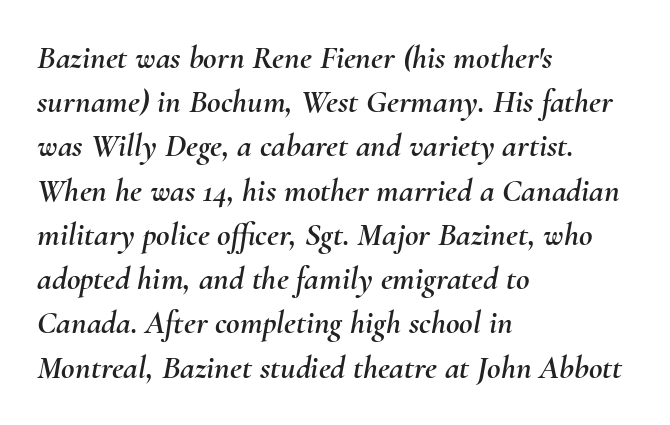
The image shows 33 px text type, italic (leaning right); set left-aligned, normal line spacing (1.34x), normal letter spacing, not underlined; medium stroke contrast and a small x-height.
